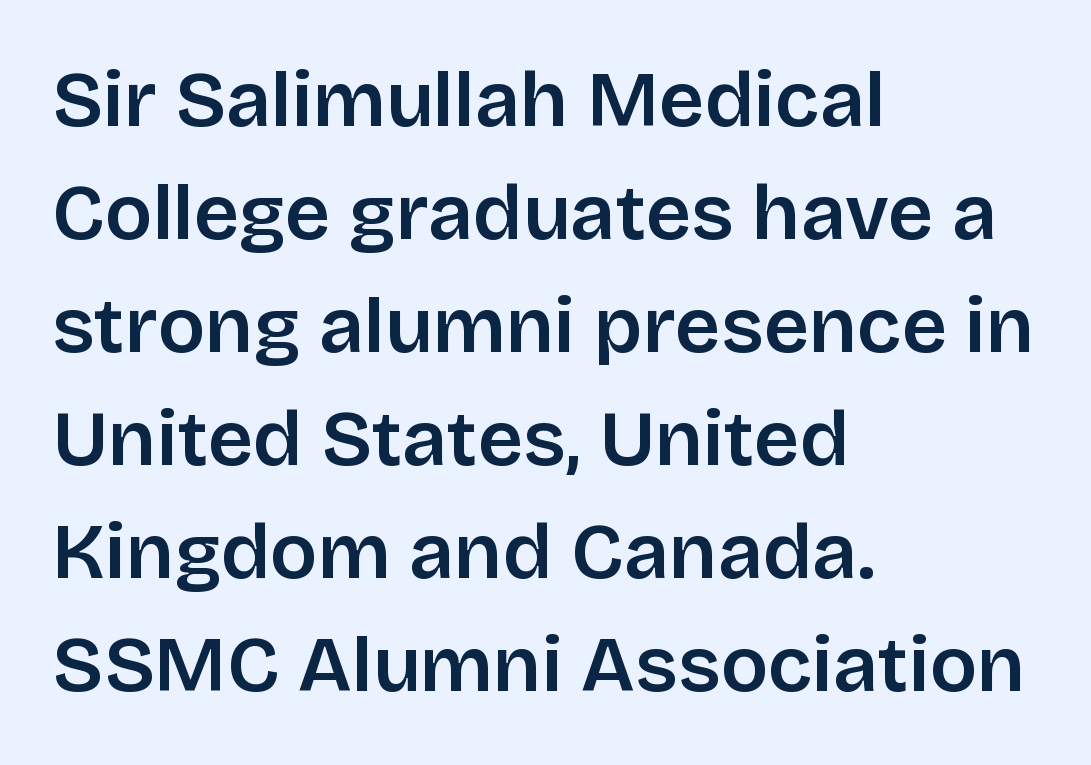
Q: Is the text italic (slanted)? A: No, it is upright.
Q: Is the typeface a serif or a sans-serif typeface? A: Sans-serif.
Q: Is the text underlined? A: No.
Q: How is the paragraph aligned? A: Left-aligned.
Q: Is the spacing between letters normal or unusually wide? A: Normal.
Q: Is the spacing between lines tight, normal or loose? A: Normal.
Q: Width (condensed, normal, or wide)? A: Normal.
Q: Stroke contrast? A: Low.
Q: x-height? A: Large.
Q: Monospaced? A: No.
